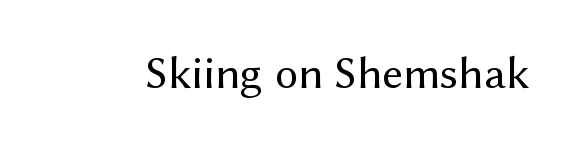
The image shows 46 px regular-weight sans-serif type, upright; set normal letter spacing, not underlined; medium stroke contrast and a medium x-height.
